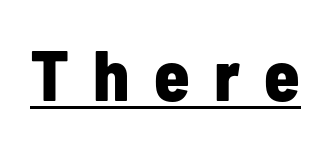
The image shows 72 px bold, condensed sans-serif type, upright; set unusually wide letter spacing (+0.34 em), underlined; low stroke contrast and a medium x-height.
